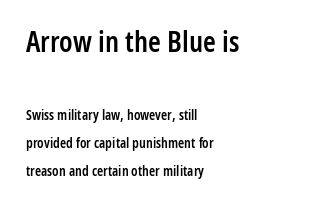
The image shows 29 px semibold, condensed sans-serif type, upright; set left-aligned, loose line spacing (1.99x), normal letter spacing, not underlined; the first (top) block is 2.07x larger; low stroke contrast and a medium x-height.
